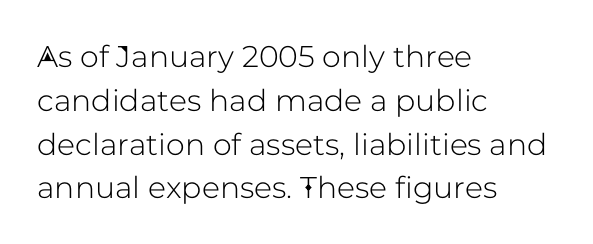
{"serif": "no", "italic": "no", "width": "normal", "stroke_contrast": "low", "x_height": "medium", "monospaced": "no", "underline": "no", "align": "left", "line_spacing": "normal", "line_spacing_ratio": 1.46, "letter_spacing": "normal", "letter_spacing_em": 0.0, "glyph_px": 30}
